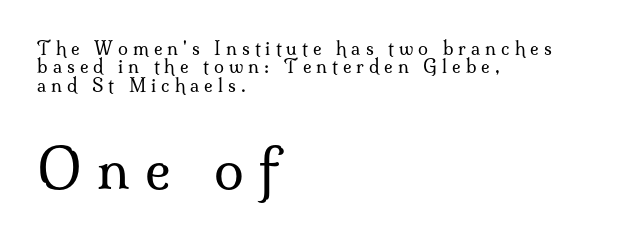
Q: Is the text bold? A: No.
Q: Is the text italic (slanted)? A: No, it is upright.
Q: Is the typeface a serif or a sans-serif typeface? A: Serif.
Q: Is the text underlined? A: No.
Q: How is the paragraph aligned? A: Left-aligned.
Q: Is the spacing between letters normal or unusually wide? A: Unusually wide.
Q: Is the spacing between lines tight, normal or loose? A: Tight.
Q: Which block of text is set in a larger size, the first (top) or the second (bottom)? A: The second (bottom) one.
Q: Width (condensed, normal, or wide)? A: Normal.
Q: Stroke contrast? A: Medium.
Q: x-height? A: Small.
Q: Monospaced? A: No.
